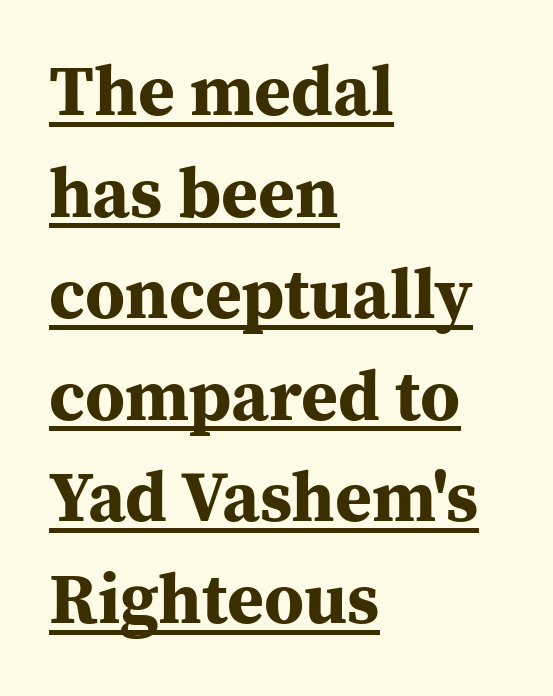
Casual observation: everything's shoved over to the left. Quick note: not italic, upright. The passage shown is typeset with a serif family. Typesetter's note: full bold, strokes at maximum text heaviness. Here the glyphs are tracked normally, forming tight word shapes. Is this a fixed-width face? No — the glyphs have proportional, varying widths.
